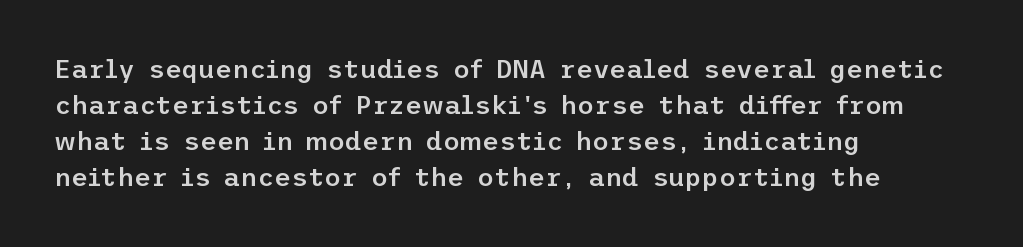
Designer's note — italics off, roman on. The sample has been set in demibold, a notch under bold. Anything drawn beneath the words? Only blank space. Does the copy run flush right? No — it runs flush left. The lines sit at an ordinary, default distance from one another.
